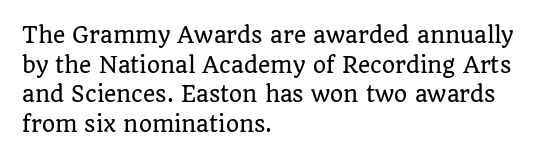
Caption: standard tracking, unaltered. Only glyphs here, with clear space below each row. The line-height multiplier appears to be the usual default. The typography opts for an upright posture over an oblique one. A student would call this left alignment; a typographer would say flush left, rag right.
